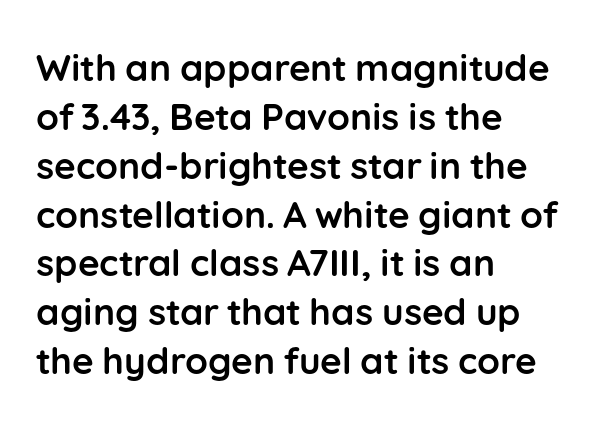
Q: Is the text bold? A: Yes.
Q: Is the text italic (slanted)? A: No, it is upright.
Q: Is the typeface a serif or a sans-serif typeface? A: Sans-serif.
Q: Is the text underlined? A: No.
Q: How is the paragraph aligned? A: Left-aligned.
Q: Is the spacing between letters normal or unusually wide? A: Normal.
Q: Is the spacing between lines tight, normal or loose? A: Normal.
Q: Width (condensed, normal, or wide)? A: Normal.
Q: Stroke contrast? A: Low.
Q: x-height? A: Medium.
Q: Monospaced? A: No.
